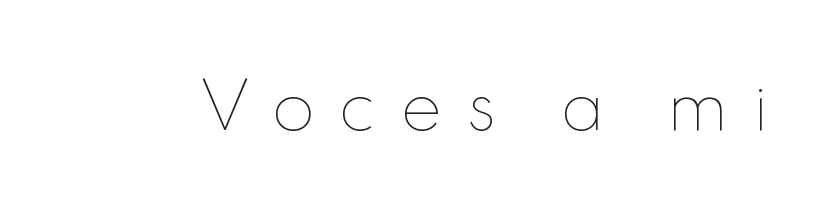
Q: Is the text bold? A: No.
Q: Is the text italic (slanted)? A: No, it is upright.
Q: Is the text underlined? A: No.
Q: Is the spacing between letters normal or unusually wide? A: Unusually wide.
Q: Width (condensed, normal, or wide)? A: Normal.
Q: x-height? A: Small.
Q: Monospaced? A: No.
